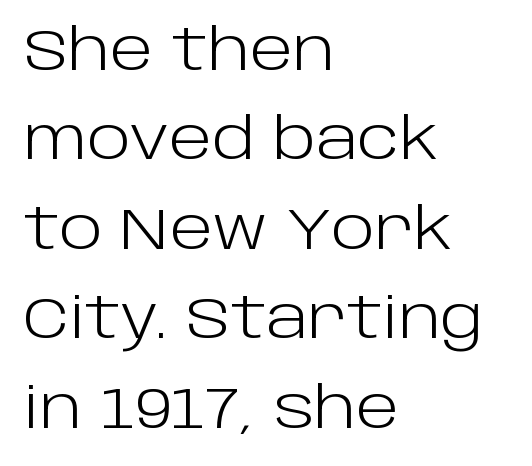
{"serif": "no", "italic": "no", "bold": "no", "weight": "light", "width": "normal", "stroke_contrast": "low", "x_height": "large", "monospaced": "no", "underline": "no", "align": "left", "line_spacing": "normal", "line_spacing_ratio": 1.57, "letter_spacing": "normal", "letter_spacing_em": 0.0, "glyph_px": 57}
